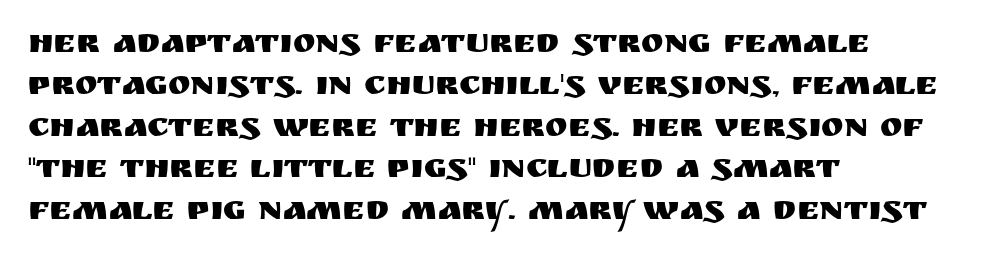
{"serif": "no", "italic": "no", "width": "normal", "stroke_contrast": "medium", "x_height": "large", "monospaced": "no", "underline": "no", "align": "left", "line_spacing_ratio": 1.23, "letter_spacing": "normal", "letter_spacing_em": 0.0, "glyph_px": 34}
